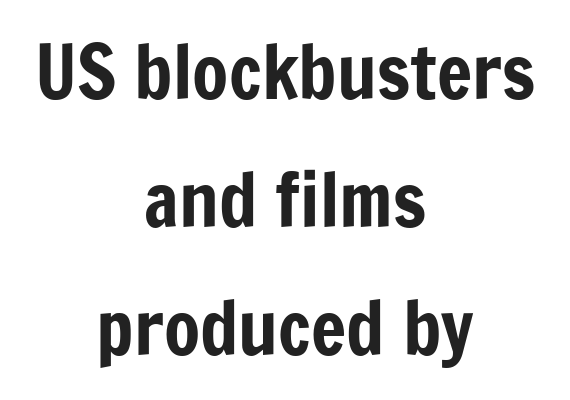
Regarding serifs, this sample does without them. Check under the words: just untouched page. Short and long lines alike share a common midpoint. A typesetter would call this zero additional tracking. The typography opts for an upright posture over an oblique one. Think of a printed novel: that variable character pitch is what you see here.
